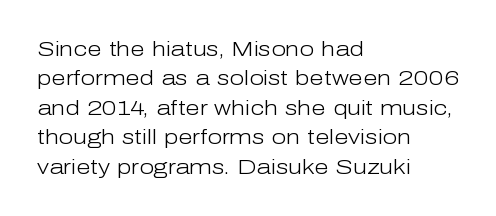
The image shows 21 px text type, upright; set left-aligned, normal line spacing (1.4x), normal letter spacing, not underlined.
